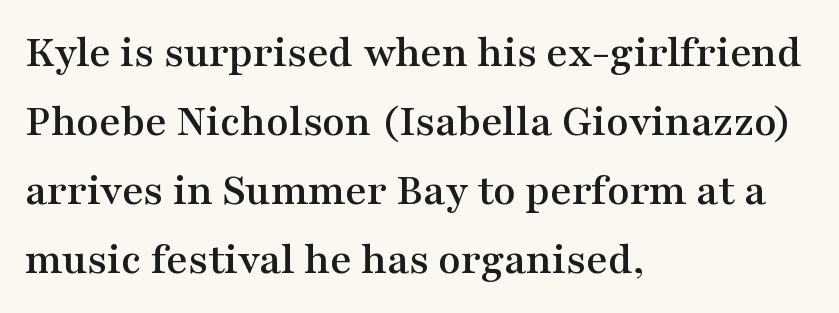
Q: Is the text italic (slanted)? A: No, it is upright.
Q: Is the typeface a serif or a sans-serif typeface? A: Serif.
Q: Is the text underlined? A: No.
Q: How is the paragraph aligned? A: Left-aligned.
Q: Is the spacing between letters normal or unusually wide? A: Normal.
Q: Is the spacing between lines tight, normal or loose? A: Normal.
Q: Width (condensed, normal, or wide)? A: Wide.
Q: Stroke contrast? A: Medium.
Q: x-height? A: Medium.
Q: Monospaced? A: No.
